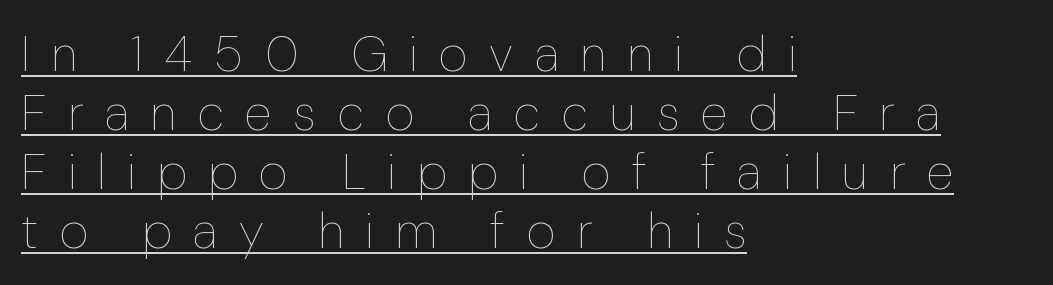
{"italic": "no", "bold": "no", "weight": "thin", "width": "normal", "stroke_contrast": "low", "x_height": "medium", "monospaced": "no", "underline": "yes", "align": "left", "line_spacing_ratio": 1.18, "letter_spacing": "wide", "letter_spacing_em": 0.43, "glyph_px": 50}
